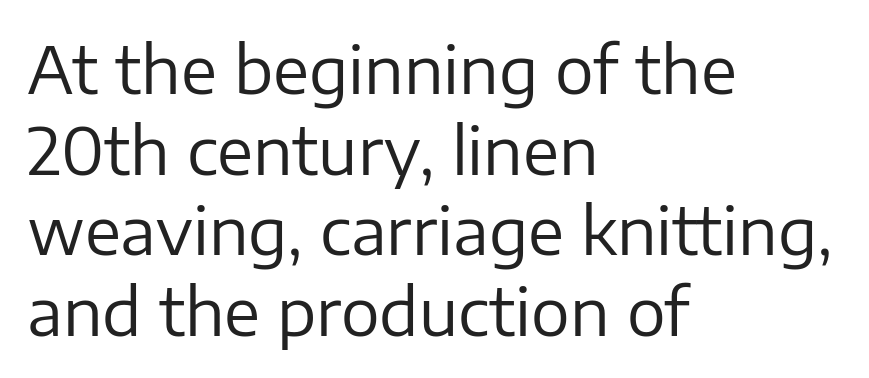
{"serif": "no", "italic": "no", "bold": "no", "weight": "regular", "width": "normal", "stroke_contrast": "low", "x_height": "medium", "monospaced": "no", "underline": "no", "align": "left", "line_spacing_ratio": 1.24, "letter_spacing": "normal", "letter_spacing_em": 0.0, "glyph_px": 65}
